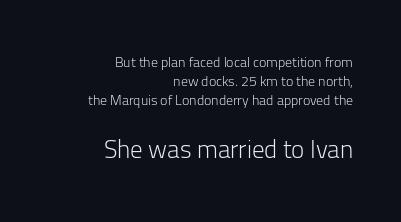
The image shows 25 px text type, upright; set right-aligned, normal line spacing (1.36x), normal letter spacing, not underlined; the second (bottom) block is 1.79x larger.
